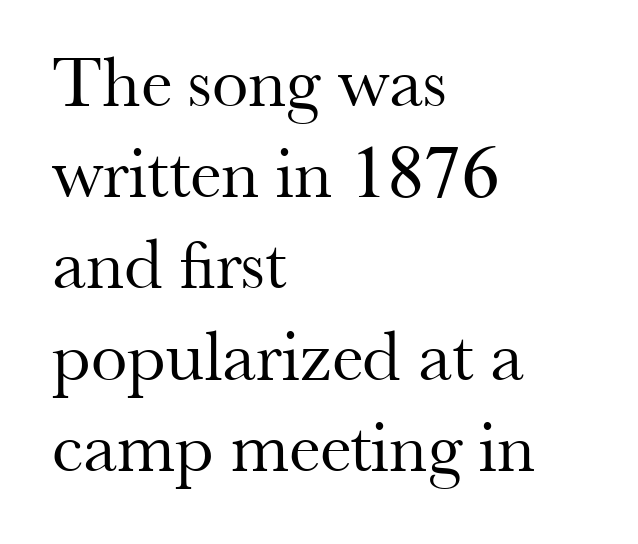
The image shows 73 px regular-weight serif type, upright; set left-aligned, normal line spacing (1.25x), normal letter spacing, not underlined; medium stroke contrast and a small x-height.
